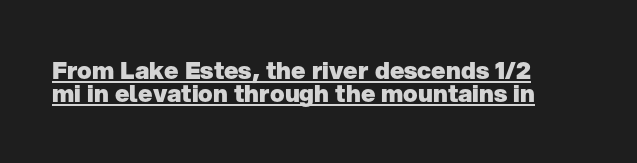
{"italic": "no", "bold": "yes", "underline": "yes", "align": "left", "line_spacing": "tight", "line_spacing_ratio": 0.96, "letter_spacing": "normal", "letter_spacing_em": 0.0, "glyph_px": 24}
